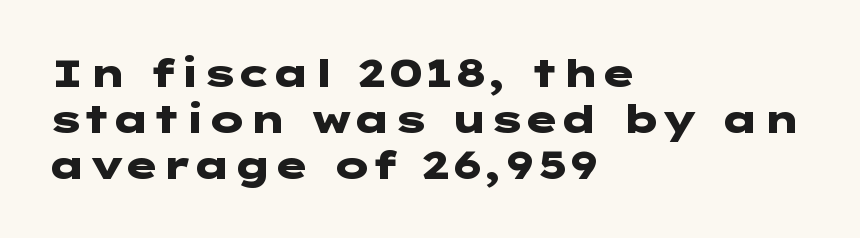
Typographic density is high because the face is bold. The compositor pushed each line to the left boundary. The designer went with a sans here, leaving each stem footless. Characters follow at the spacing the type designer built in. A roman cut, with each character standing at attention.
